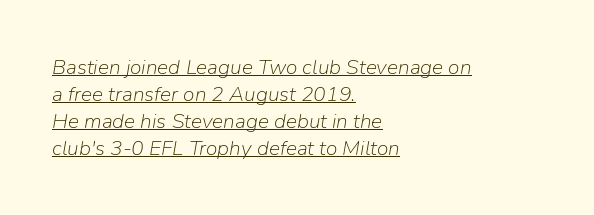
Q: Is the text bold? A: No.
Q: Is the text italic (slanted)? A: Yes, it leans right by about 9 degrees.
Q: Is the text underlined? A: Yes.
Q: How is the paragraph aligned? A: Left-aligned.
Q: Is the spacing between letters normal or unusually wide? A: Normal.
Q: Is the spacing between lines tight, normal or loose? A: Normal.
